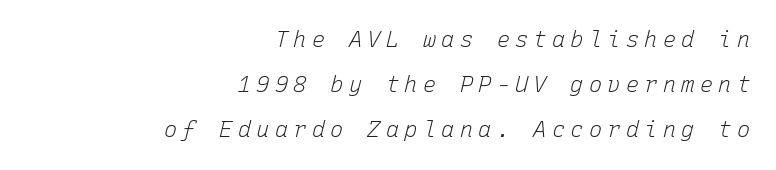
Q: Is the text bold? A: No.
Q: Is the text italic (slanted)? A: Yes, it leans right by about 15 degrees.
Q: Is the text underlined? A: No.
Q: How is the paragraph aligned? A: Right-aligned.
Q: Is the spacing between letters normal or unusually wide? A: Unusually wide.
Q: Is the spacing between lines tight, normal or loose? A: Loose.
